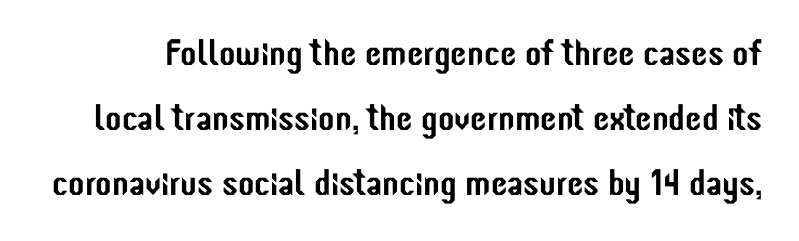
Quick note: underline off. The lettering stays uniformly vertical, giving the passage a roman look. Between one letter and the next there's only the usual sliver of space. Proportional: the letters do not fall into vertical columns.
